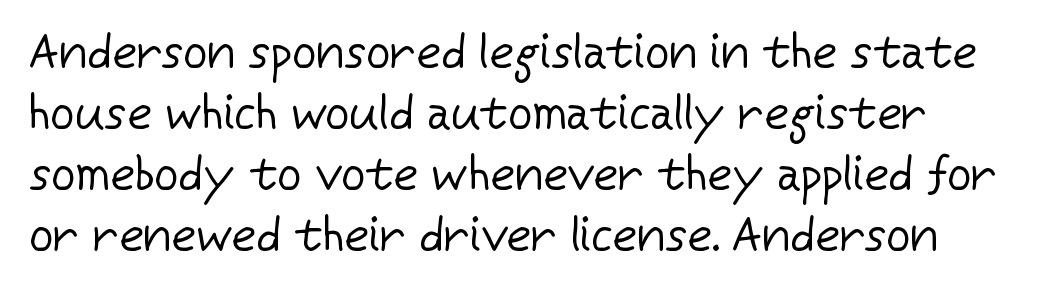
Q: Is the text bold? A: No.
Q: Is the text italic (slanted)? A: No, it is upright.
Q: Is the typeface a serif or a sans-serif typeface? A: Sans-serif.
Q: Is the text underlined? A: No.
Q: How is the paragraph aligned? A: Left-aligned.
Q: Is the spacing between letters normal or unusually wide? A: Normal.
Q: Is the spacing between lines tight, normal or loose? A: Normal.
Q: Width (condensed, normal, or wide)? A: Normal.
Q: Stroke contrast? A: Low.
Q: x-height? A: Medium.
Q: Monospaced? A: No.
